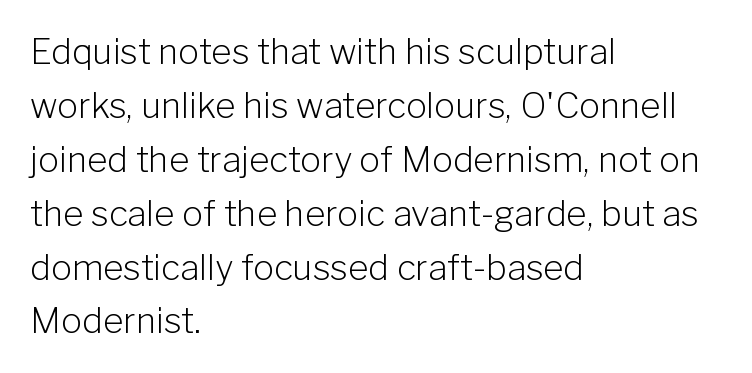
The passage shown is not bold in any degree. The typeface chosen for these lines omits serifs. The rendering keeps characters at their native spacing. A classic flush-left, rag-right setting is used for this passage.
